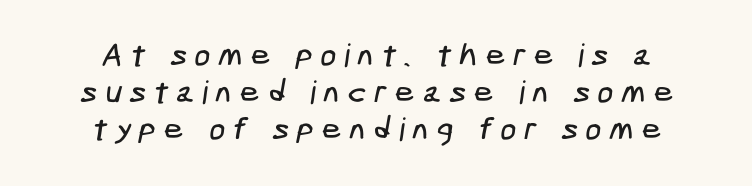
The image shows 32 px condensed sans-serif type; set centered, line spacing 1.16x, unusually wide letter spacing (+0.23 em), not underlined; low stroke contrast and a medium x-height.
